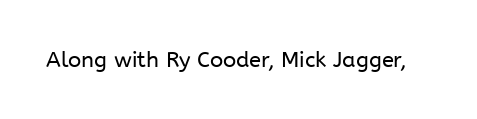
{"italic": "no", "bold": "no", "underline": "no", "letter_spacing": "normal", "letter_spacing_em": 0.0, "glyph_px": 22}
